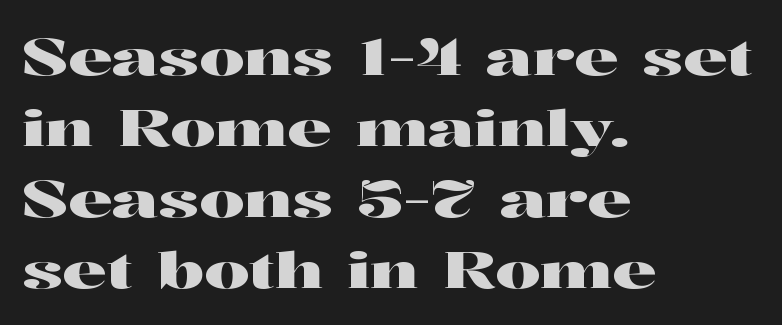
{"serif": "yes", "italic": "no", "width": "wide", "stroke_contrast": "high", "x_height": "medium", "monospaced": "no", "underline": "no", "align": "left", "line_spacing": "normal", "line_spacing_ratio": 1.42, "letter_spacing": "normal", "letter_spacing_em": 0.0, "glyph_px": 50}
